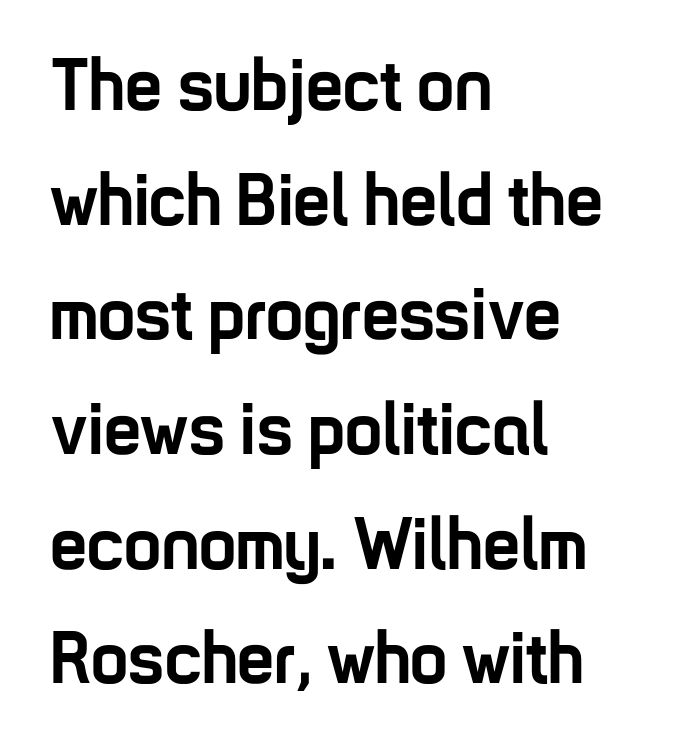
{"serif": "no", "italic": "no", "bold": "yes", "weight": "semibold", "width": "condensed", "stroke_contrast": "low", "x_height": "medium", "monospaced": "no", "underline": "no", "align": "left", "line_spacing": "normal", "line_spacing_ratio": 1.55, "letter_spacing": "normal", "letter_spacing_em": 0.0, "glyph_px": 74}
